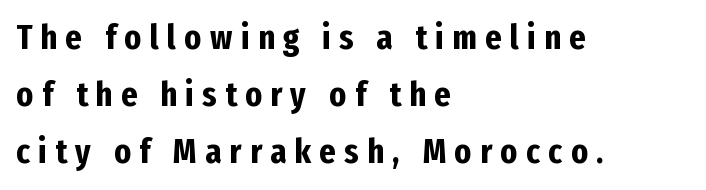
{"serif": "no", "italic": "no", "bold": "yes", "weight": "bold", "width": "condensed", "stroke_contrast": "low", "x_height": "medium", "monospaced": "no", "underline": "no", "align": "left", "line_spacing": "normal", "line_spacing_ratio": 1.63, "letter_spacing": "wide", "letter_spacing_em": 0.24, "glyph_px": 35}
